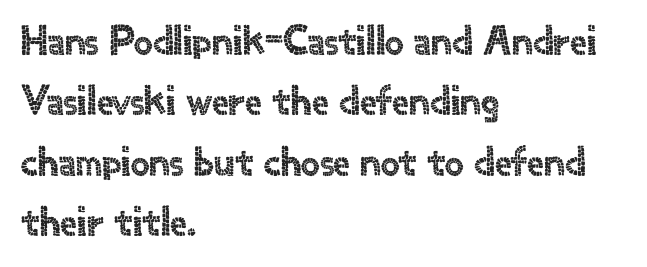
Looks like regular typesetting: each glyph gets only the width it needs. Check where the strokes stop: nothing finishes them off — pure sans. Clear beneath every line of the passage. The horizontal fit of the characters is conventional and even.
